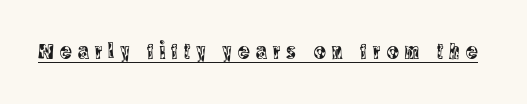
A typographer would call this underscored text. Designer's note — italics off, roman on. Characters follow at a spacing far wider than the type designer built in.
